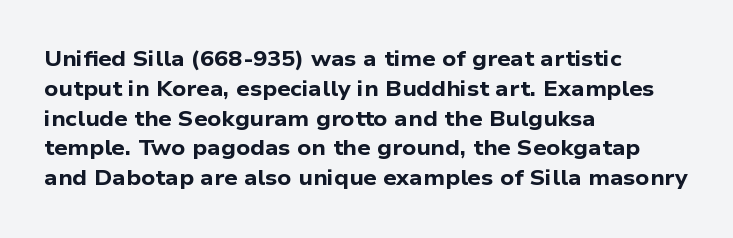
Bold? Absolutely — the strokes are thick and heavy. Does the copy run flush right? No — it runs flush left. Honestly, there is no underline to notice here at all. The lines sit at an ordinary, default distance from one another. Spacing between characters is what you'd get straight out of the box.
